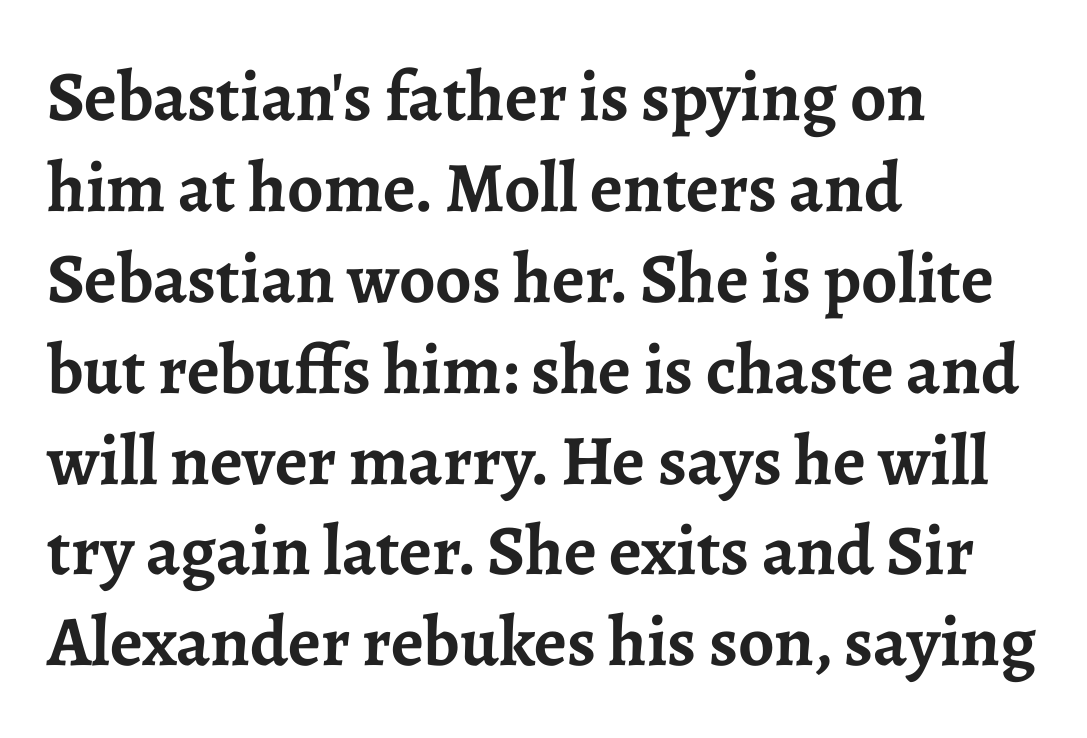
These lines are rendered in a variable-pitch font. Baseline-to-baseline distance is the conventional proportion of letter height. Leftover space on each line is placed entirely after the last word. Classification — serif. The specimen omits any rule beneath the text block's lines.
